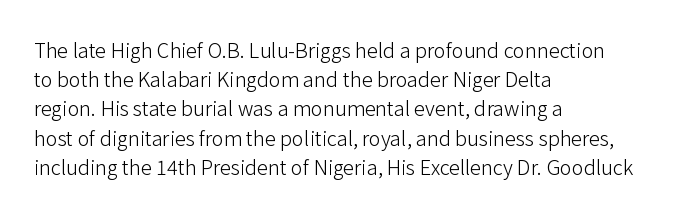
{"italic": "no", "bold": "no", "underline": "no", "align": "left", "line_spacing": "normal", "line_spacing_ratio": 1.46, "letter_spacing": "normal", "letter_spacing_em": 0.0, "glyph_px": 20}
